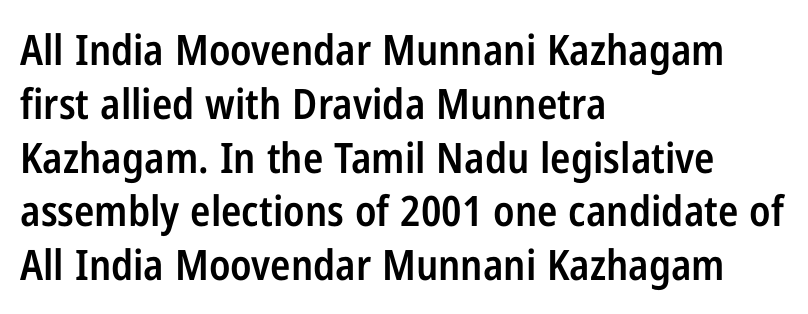
There is no visible air inserted between adjacent glyphs. The axis of the letterforms is exactly vertical. What kind of face is this? One without serifs — a sans. The rendering anchors every line to the left-hand side.
